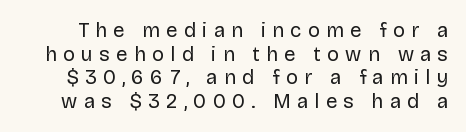
Q: Is the text bold? A: No.
Q: Is the text italic (slanted)? A: No, it is upright.
Q: Is the text underlined? A: No.
Q: Is the spacing between letters normal or unusually wide? A: Unusually wide.
